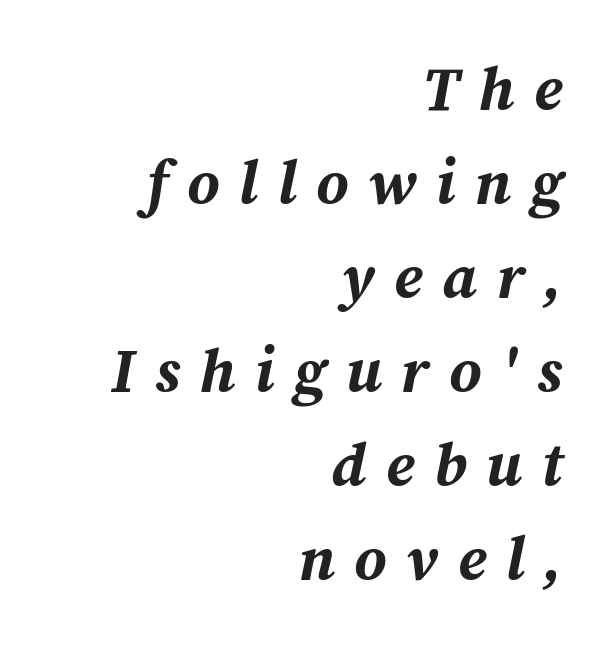
{"italic": "yes", "lean": "right", "slant_degrees": 12, "bold": "yes", "weight": "bold", "width": "normal", "stroke_contrast": "medium", "x_height": "medium", "monospaced": "no", "underline": "no", "align": "right", "line_spacing": "normal", "line_spacing_ratio": 1.54, "letter_spacing": "wide", "letter_spacing_em": 0.32, "glyph_px": 61}
